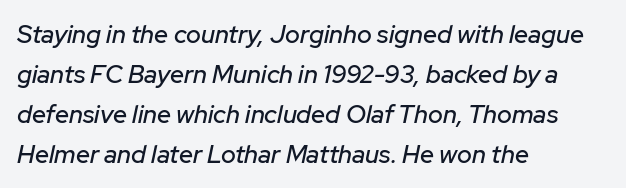
The image shows 25 px text type, italic (leaning right); set left-aligned, normal line spacing (1.6x), normal letter spacing, not underlined.
